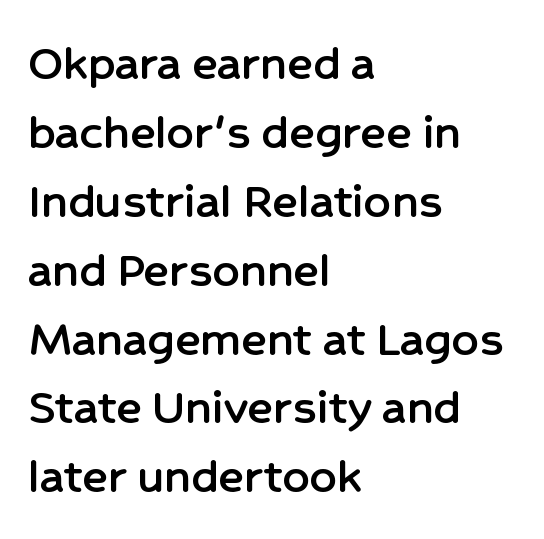
Q: Is the text italic (slanted)? A: No, it is upright.
Q: Is the typeface a serif or a sans-serif typeface? A: Sans-serif.
Q: Is the text underlined? A: No.
Q: How is the paragraph aligned? A: Left-aligned.
Q: Is the spacing between letters normal or unusually wide? A: Normal.
Q: Is the spacing between lines tight, normal or loose? A: Normal.
Q: Width (condensed, normal, or wide)? A: Normal.
Q: Stroke contrast? A: Low.
Q: x-height? A: Medium.
Q: Monospaced? A: No.
